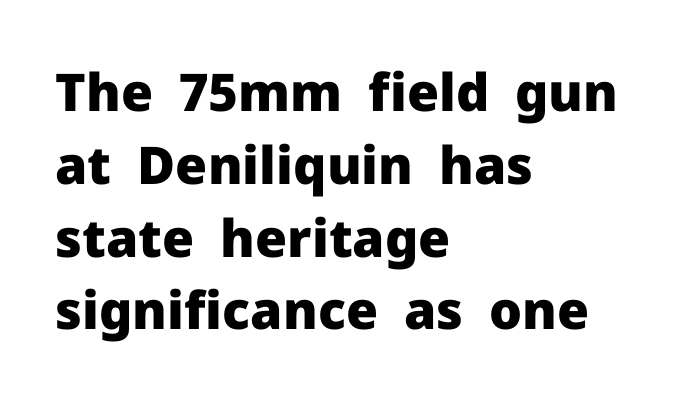
Q: Is the text bold? A: Yes.
Q: Is the text italic (slanted)? A: No, it is upright.
Q: Is the typeface a serif or a sans-serif typeface? A: Sans-serif.
Q: Is the text underlined? A: No.
Q: How is the paragraph aligned? A: Left-aligned.
Q: Is the spacing between letters normal or unusually wide? A: Normal.
Q: Is the spacing between lines tight, normal or loose? A: Normal.
Q: Width (condensed, normal, or wide)? A: Normal.
Q: Stroke contrast? A: Low.
Q: x-height? A: Medium.
Q: Monospaced? A: No.
